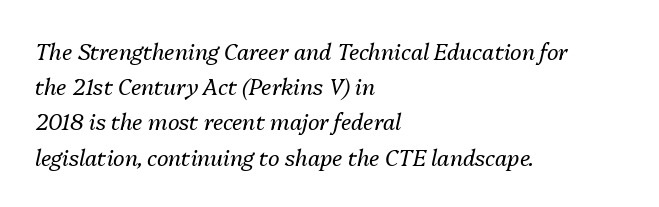
The image shows 22 px text type, italic (leaning right); set left-aligned, normal line spacing (1.6x), normal letter spacing, not underlined.
